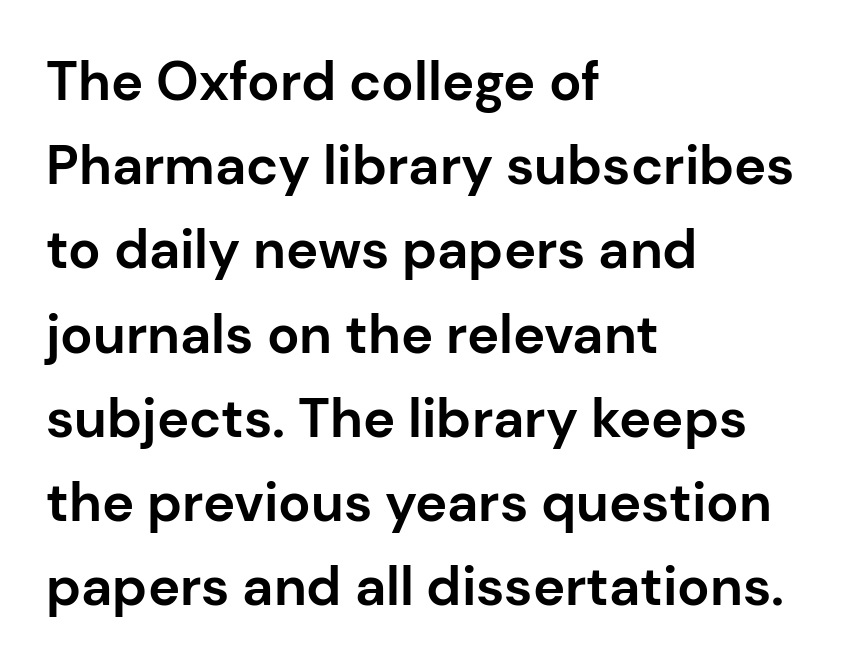
{"serif": "no", "italic": "no", "bold": "yes", "weight": "bold", "width": "normal", "stroke_contrast": "low", "x_height": "medium", "monospaced": "no", "underline": "no", "align": "left", "line_spacing": "normal", "line_spacing_ratio": 1.56, "letter_spacing": "normal", "letter_spacing_em": 0.0, "glyph_px": 54}
